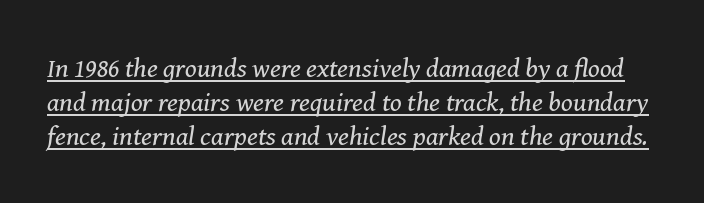
{"italic": "yes", "lean": "right", "slant_degrees": 8, "bold": "no", "underline": "yes", "line_spacing": "normal", "line_spacing_ratio": 1.26, "letter_spacing": "normal", "letter_spacing_em": 0.0, "glyph_px": 27}
